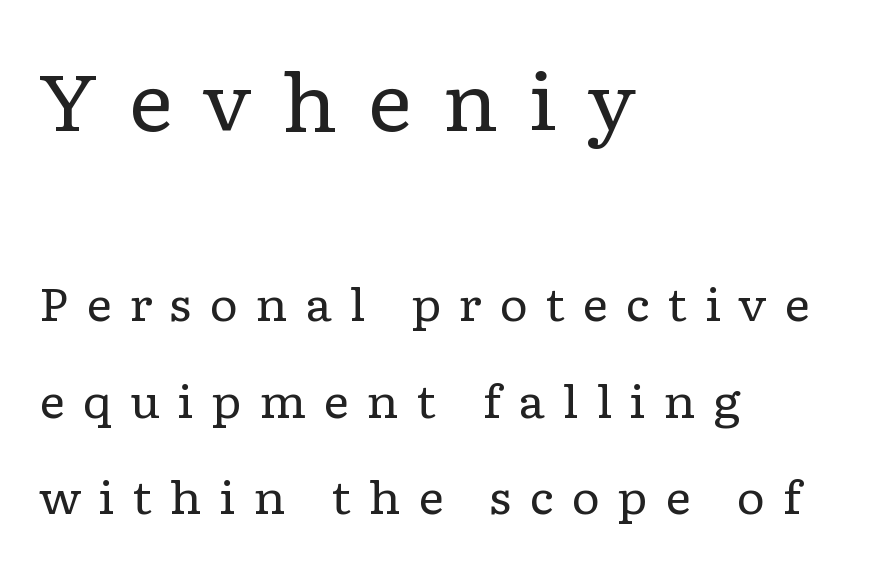
Q: Is the text bold? A: No.
Q: Is the text italic (slanted)? A: No, it is upright.
Q: Is the typeface a serif or a sans-serif typeface? A: Serif.
Q: Is the text underlined? A: No.
Q: How is the paragraph aligned? A: Left-aligned.
Q: Is the spacing between letters normal or unusually wide? A: Unusually wide.
Q: Is the spacing between lines tight, normal or loose? A: Loose.
Q: Which block of text is set in a larger size, the first (top) or the second (bottom)? A: The first (top) one.
Q: Width (condensed, normal, or wide)? A: Wide.
Q: Stroke contrast? A: Low.
Q: x-height? A: Medium.
Q: Monospaced? A: No.
